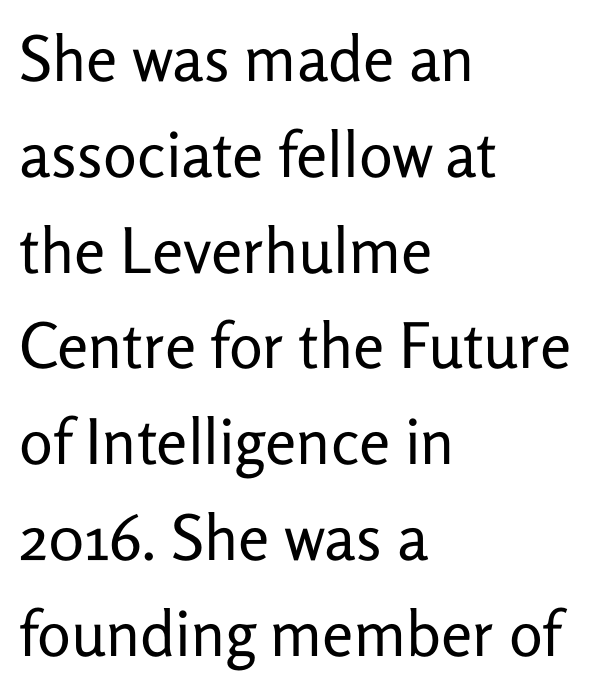
The words here are not underlined. The characters display no serif detailing; their extremities are plain. The letterforms sit shoulder to shoulder at normal distance. This sample has the flowing, uneven cadence of proportional lettering. The lettering holds an erect, upright posture throughout. The characters are drawn with everyday or finer stroke widths.
